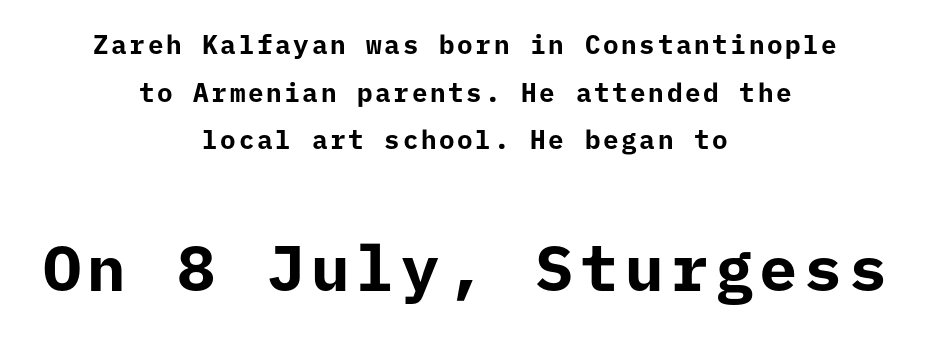
Q: Is the text bold? A: Yes.
Q: Is the text italic (slanted)? A: No, it is upright.
Q: Is the typeface a serif or a sans-serif typeface? A: Sans-serif.
Q: Is the text underlined? A: No.
Q: How is the paragraph aligned? A: Centered.
Q: Which block of text is set in a larger size, the first (top) or the second (bottom)? A: The second (bottom) one.
Q: Width (condensed, normal, or wide)? A: Normal.
Q: Stroke contrast? A: Low.
Q: x-height? A: Medium.
